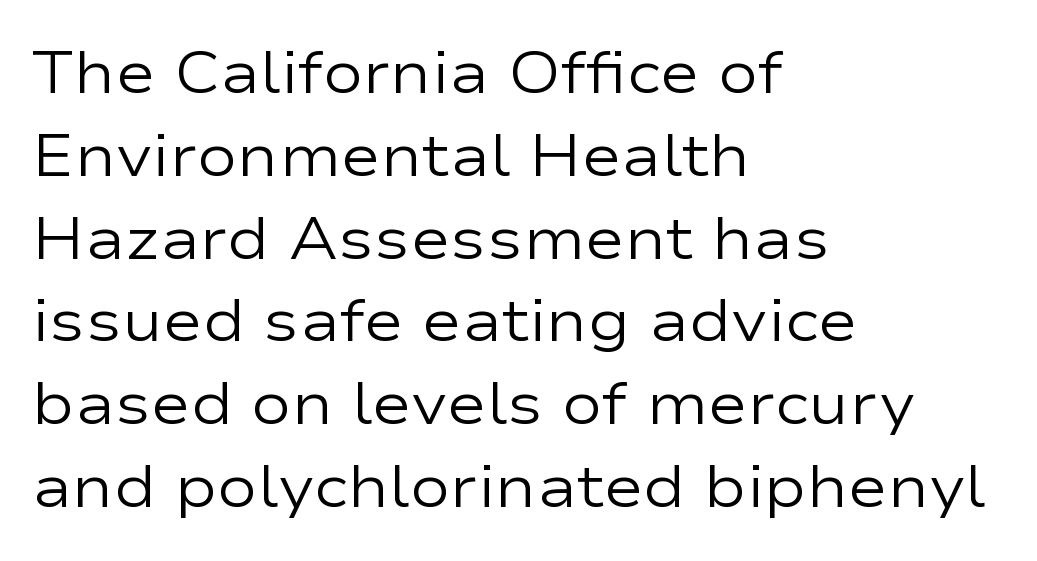
There is no visible air inserted between adjacent glyphs. Compared with a centered layout, this one pins lines to the left instead. You could not count columns in this text — the font is proportionally spaced. Is this a sans? Yes — the strokes have no serifs. The weight would be labelled regular, book, light, or lighter still.
